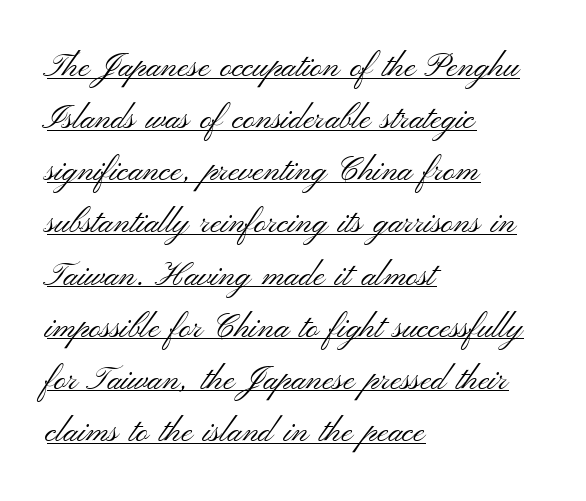
Q: Is the text bold? A: No.
Q: Is the text italic (slanted)? A: Yes.
Q: Is the typeface a serif or a sans-serif typeface? A: Sans-serif.
Q: Is the text underlined? A: Yes.
Q: How is the paragraph aligned? A: Left-aligned.
Q: Is the spacing between letters normal or unusually wide? A: Normal.
Q: Is the spacing between lines tight, normal or loose? A: Normal.
Q: Width (condensed, normal, or wide)? A: Wide.
Q: Stroke contrast? A: Medium.
Q: x-height? A: Small.
Q: Monospaced? A: No.
